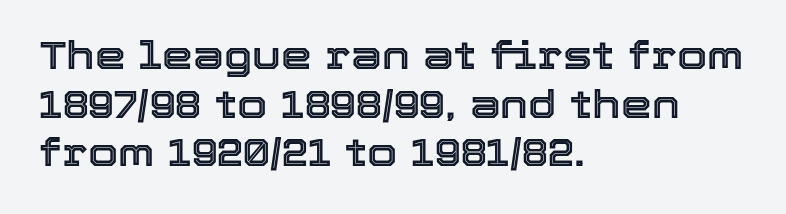
{"italic": "no", "width": "normal", "x_height": "medium", "monospaced": "no", "underline": "no", "align": "left", "line_spacing": "normal", "line_spacing_ratio": 1.25, "letter_spacing": "normal", "letter_spacing_em": 0.0, "glyph_px": 39}
